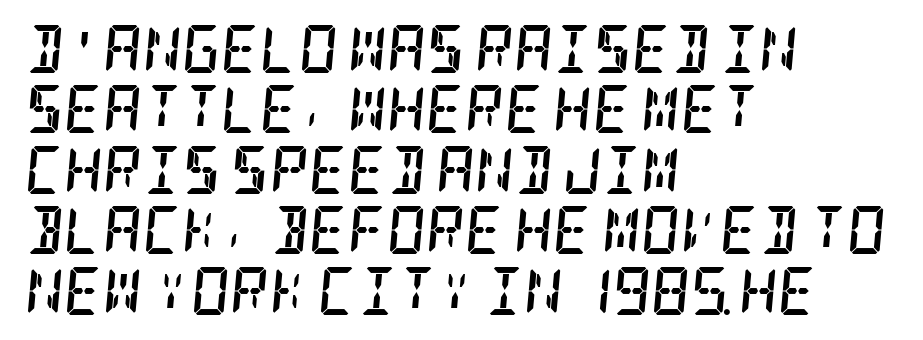
{"serif": "yes", "italic": "yes", "lean": "right", "slant_degrees": 5, "bold": "yes", "weight": "semibold", "width": "condensed", "stroke_contrast": "low", "x_height": "large", "underline": "no", "align": "left", "line_spacing": "normal", "line_spacing_ratio": 1.26, "letter_spacing": "normal", "letter_spacing_em": 0.0, "glyph_px": 48}
